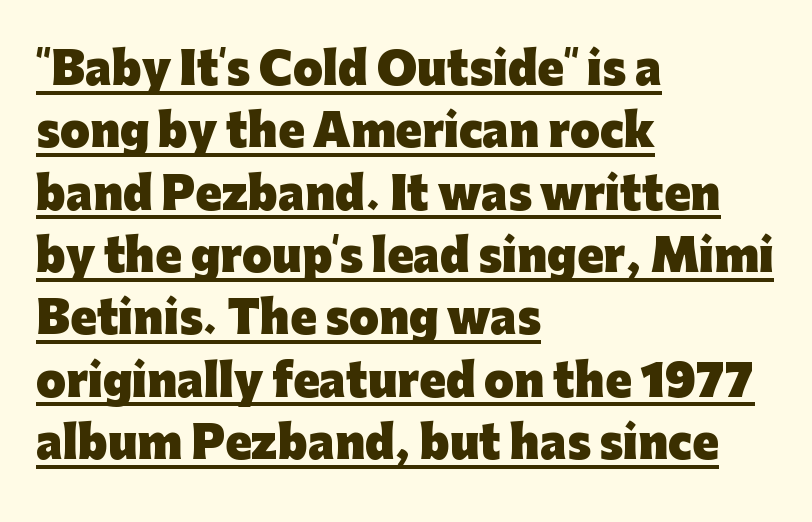
The image shows 43 px heavy sans-serif type, upright; set left-aligned, normal line spacing (1.45x), normal letter spacing, underlined; low stroke contrast and a medium x-height.
